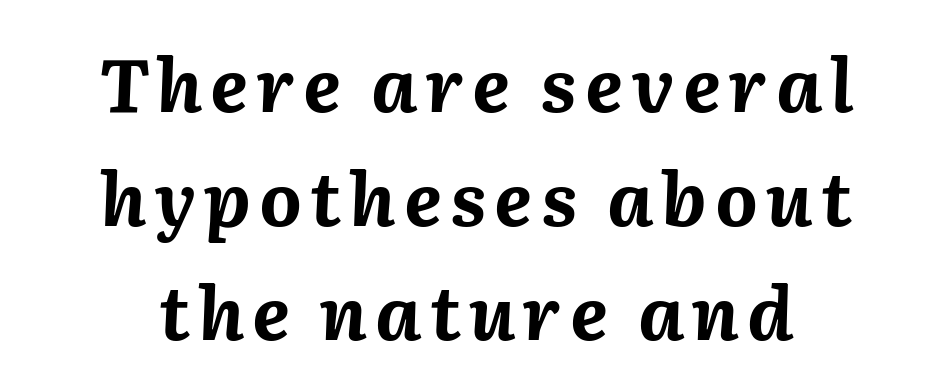
{"italic": "yes", "lean": "right", "slant_degrees": 2, "bold": "yes", "weight": "bold", "width": "normal", "stroke_contrast": "medium", "x_height": "medium", "monospaced": "no", "underline": "no", "align": "center", "line_spacing": "normal", "line_spacing_ratio": 1.56, "glyph_px": 73}
